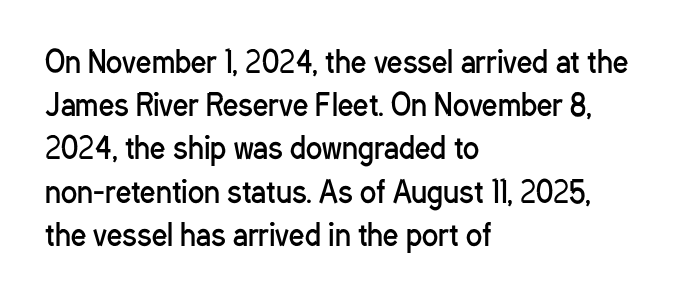
The image shows 30 px regular-weight, condensed sans-serif type, upright; set left-aligned, normal line spacing (1.44x), normal letter spacing, not underlined; low stroke contrast and a medium x-height.
